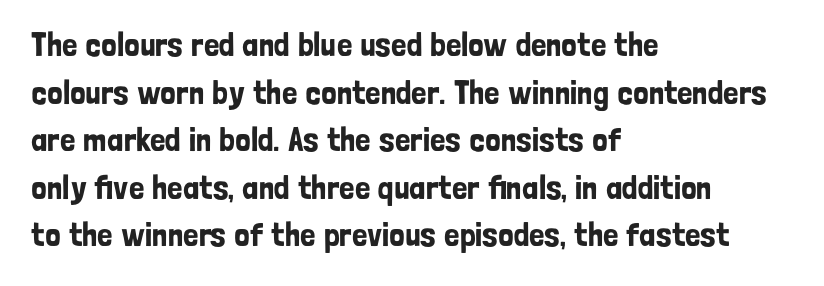
The typeface chosen for these lines omits serifs. This sample keeps an unexceptional amount of space between lines. Letter spacing: default. Teacher's note: observe the even left margin — that is flush-left alignment. The rendering uses natural spacing where letterforms have individual widths.
